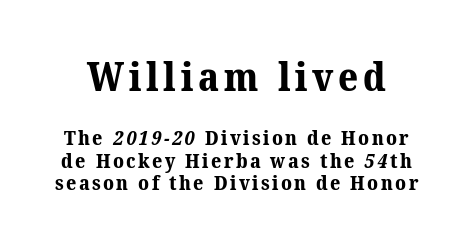
Q: Is the text bold? A: Yes.
Q: Is the typeface a serif or a sans-serif typeface? A: Serif.
Q: Is the text underlined? A: No.
Q: Is the spacing between lines tight, normal or loose? A: Tight.
Q: Which block of text is set in a larger size, the first (top) or the second (bottom)? A: The first (top) one.
Q: Width (condensed, normal, or wide)? A: Normal.
Q: Stroke contrast? A: Medium.
Q: x-height? A: Medium.
Q: Monospaced? A: No.
